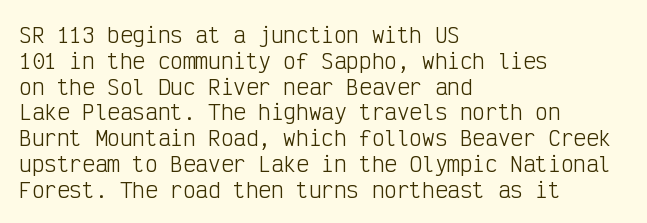
The image shows 21 px text type, upright; set left-aligned, line spacing 1.23x, normal letter spacing, not underlined.
